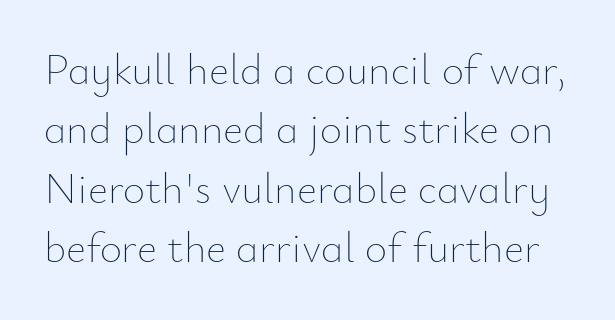
The image shows 43 px thin type, upright; set normal line spacing (1.38x), normal letter spacing, not underlined; low stroke contrast and a small x-height.
